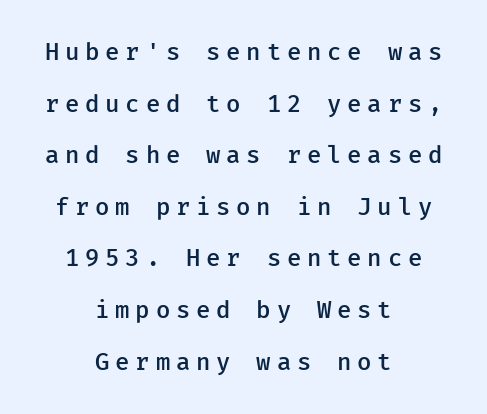
One glance says open: line gaps are wider than usual. Vertical strokes here are truly vertical. Each word looks stretched out because of the extra space between its letters. Its strokes are somewhat broadened, the hallmark of semibold type.
